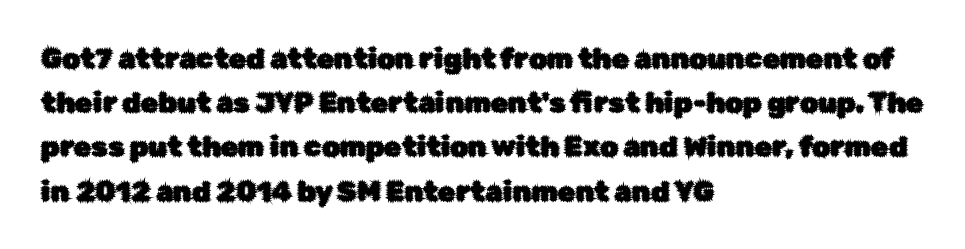
You could call the tracking neutral — neither tight nor loose. Typographically, this falls in the sans-serif category. Short and long lines alike share a common starting point at left. A typesetter would call this leading conventional body-copy spacing.
